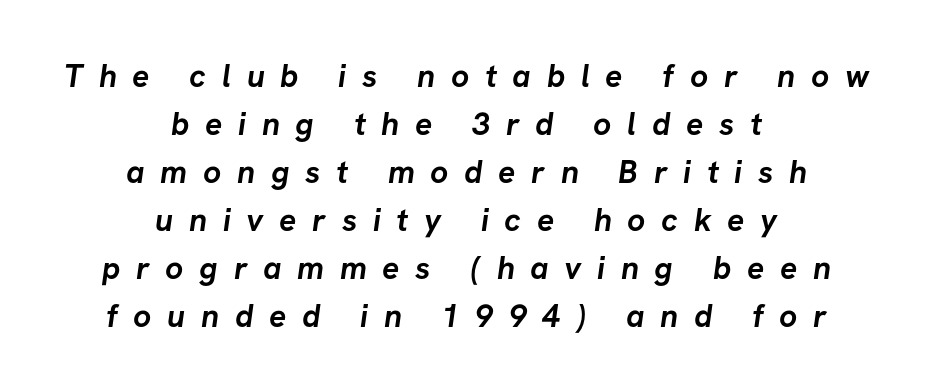
The image shows 32 px semibold sans-serif type; set centered, normal line spacing (1.5x), unusually wide letter spacing (+0.49 em), not underlined; low stroke contrast and a medium x-height.
